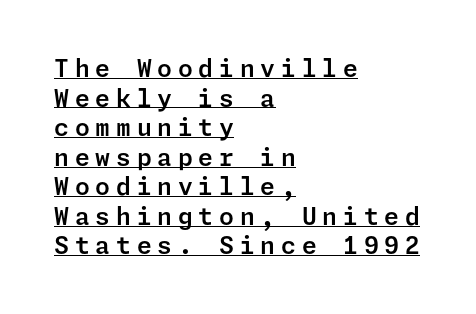
The letterforms stand isolated, each surrounded by extra space. A continuous stroke trails under the words, as in a hyperlink. You can tell it's not italic because the verticals are truly vertical. Compared with a centered layout, this one pins lines to the left instead.
